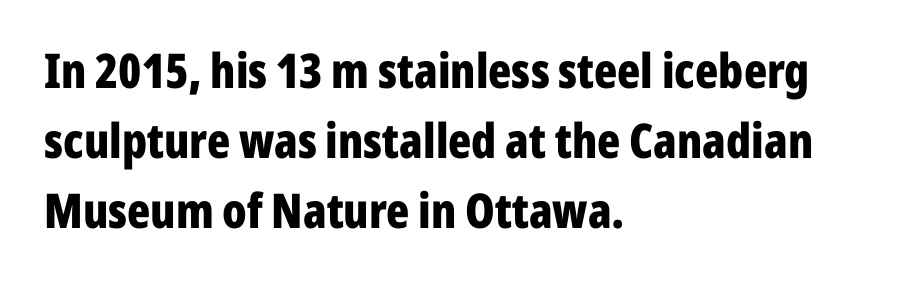
{"serif": "no", "italic": "no", "bold": "yes", "weight": "bold", "width": "condensed", "stroke_contrast": "low", "x_height": "medium", "monospaced": "no", "underline": "no", "align": "left", "line_spacing": "normal", "line_spacing_ratio": 1.46, "letter_spacing": "normal", "letter_spacing_em": 0.0, "glyph_px": 48}
